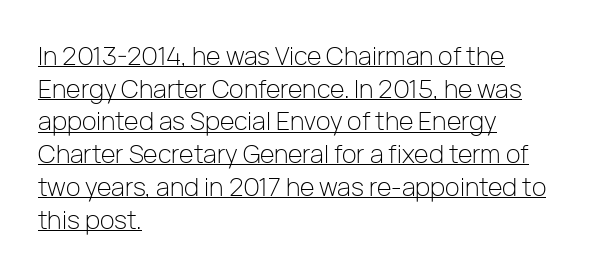
{"italic": "no", "bold": "no", "underline": "yes", "align": "left", "line_spacing": "normal", "line_spacing_ratio": 1.31, "letter_spacing": "normal", "letter_spacing_em": 0.0, "glyph_px": 25}
